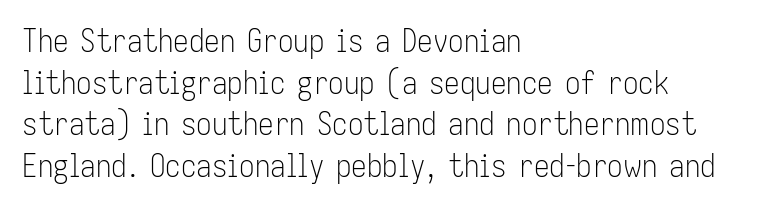
Q: Is the text bold? A: No.
Q: Is the text italic (slanted)? A: No, it is upright.
Q: Is the typeface a serif or a sans-serif typeface? A: Sans-serif.
Q: Is the text underlined? A: No.
Q: How is the paragraph aligned? A: Left-aligned.
Q: Is the spacing between letters normal or unusually wide? A: Normal.
Q: Is the spacing between lines tight, normal or loose? A: Normal.
Q: Width (condensed, normal, or wide)? A: Condensed.
Q: Stroke contrast? A: Low.
Q: x-height? A: Medium.
Q: Monospaced? A: No.
